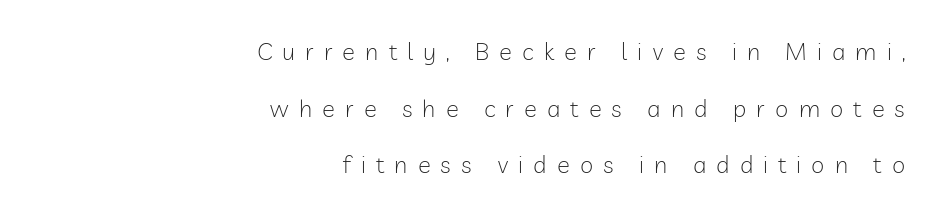
Q: Is the text bold? A: No.
Q: Is the text italic (slanted)? A: No, it is upright.
Q: Is the text underlined? A: No.
Q: How is the paragraph aligned? A: Right-aligned.
Q: Is the spacing between letters normal or unusually wide? A: Unusually wide.
Q: Is the spacing between lines tight, normal or loose? A: Loose.
